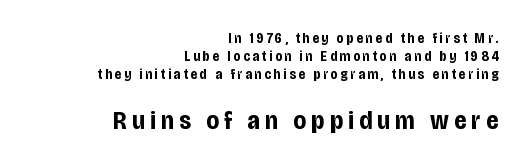
{"italic": "no", "bold": "yes", "underline": "no", "align": "right", "line_spacing": "normal", "line_spacing_ratio": 1.28, "letter_spacing": "wide", "letter_spacing_em": 0.2, "larger_block": "second", "size_ratio": 1.86, "glyph_px": 26}
